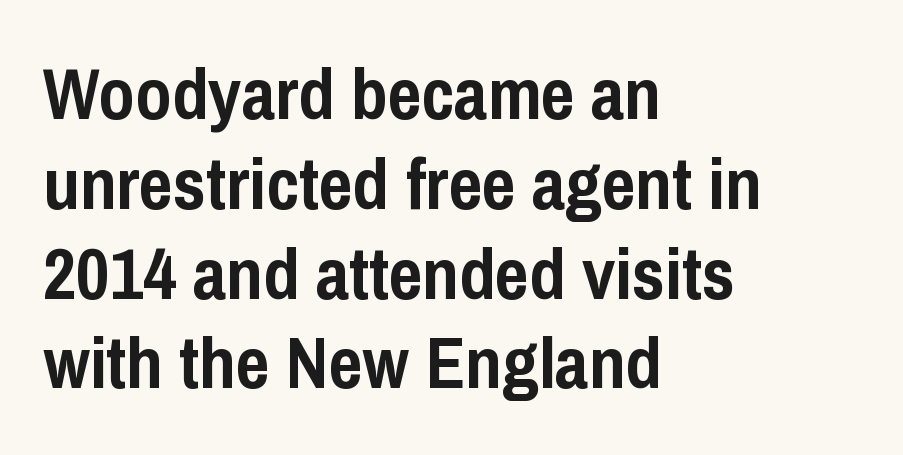
The image shows 73 px semibold, condensed sans-serif type, upright; set left-aligned, line spacing 1.23x, normal letter spacing, not underlined; low stroke contrast and a medium x-height.
